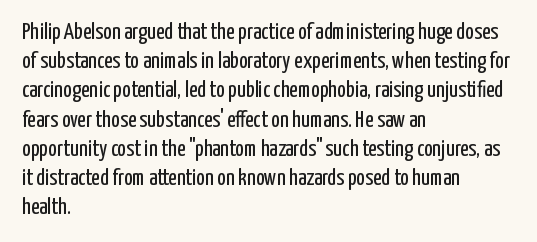
Nothing unusual about the tracking: characters are spaced as the font intends. Caption: multi-line text, flush left, ragged right. How would I describe the line gaps? Plain and ordinary. Unbolded letterforms with no extra heft.
